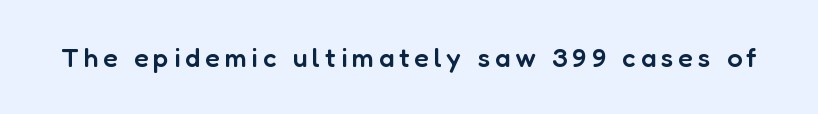
{"italic": "no", "bold": "semi", "underline": "no", "glyph_px": 27}
